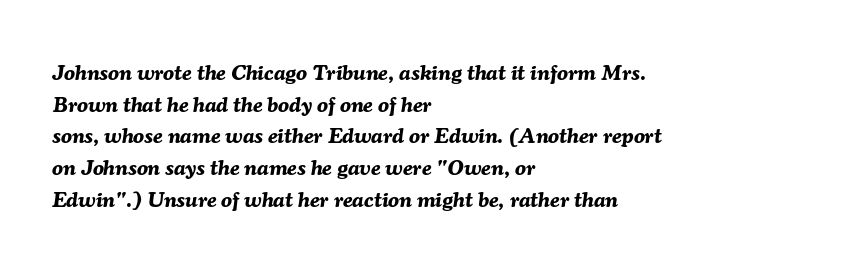
Q: Is the text bold? A: Yes.
Q: Is the text italic (slanted)? A: Yes, it leans right by about 7 degrees.
Q: Is the text underlined? A: No.
Q: How is the paragraph aligned? A: Left-aligned.
Q: Is the spacing between letters normal or unusually wide? A: Normal.
Q: Is the spacing between lines tight, normal or loose? A: Normal.
